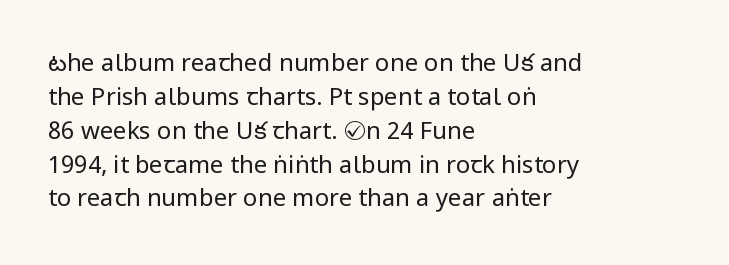
{"italic": "no", "bold": "no", "underline": "no", "align": "left", "line_spacing": "normal", "line_spacing_ratio": 1.41, "letter_spacing": "normal", "letter_spacing_em": 0.0, "glyph_px": 24}
